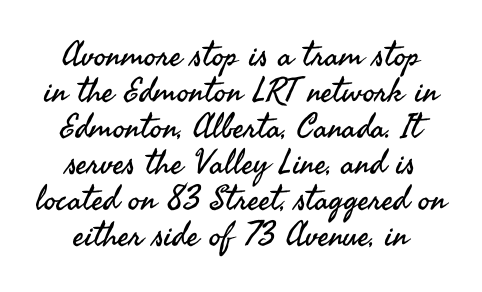
These lines huddle together more closely than default settings would place them. The typeface chosen for these lines omits serifs. Between one letter and the next there's only the usual sliver of space. The typesetting does not lean heavy: it is not bold.
